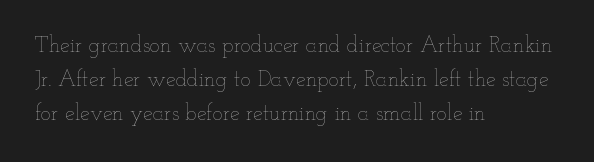
The image shows 22 px text type, upright; set left-aligned, normal line spacing (1.55x), normal letter spacing, not underlined.
